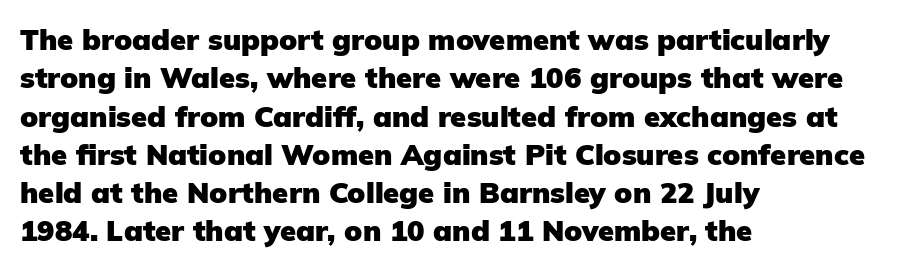
Nobody touched the tracking dial on this one. Bold? Absolutely — the strokes are thick and heavy. Notice how the passage keeps a crisp vertical edge on the left only. The specimen reads as upright at a glance.
